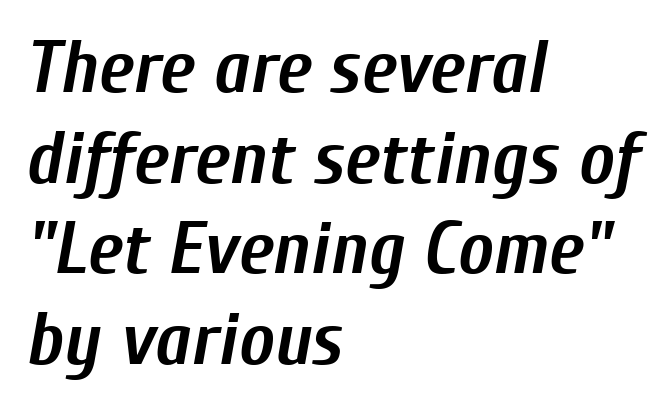
Q: Is the text bold? A: Yes.
Q: Is the text italic (slanted)? A: Yes, it leans right by about 10 degrees.
Q: Is the text underlined? A: No.
Q: How is the paragraph aligned? A: Left-aligned.
Q: Is the spacing between letters normal or unusually wide? A: Normal.
Q: Width (condensed, normal, or wide)? A: Condensed.
Q: Stroke contrast? A: Low.
Q: x-height? A: Medium.
Q: Monospaced? A: No.
